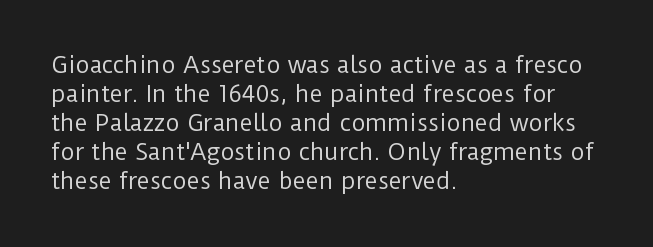
Tall strokes in this sample are plumb rather than angled. The passage shown has conventional tracking throughout. Every row of glyphs begins at an identical x-position on the left. A normal amount of white space separates one row of letters from the next. Type without underlining.
